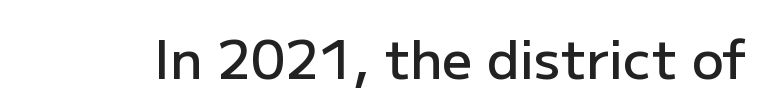
The image shows 53 px semibold sans-serif type, upright; set normal letter spacing, not underlined; low stroke contrast and a medium x-height.
